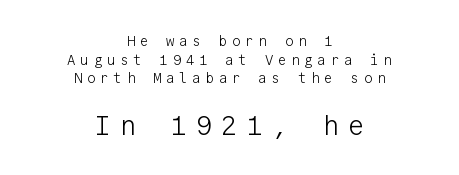
The image shows 27 px text type, upright; set centered, normal line spacing (1.33x), unusually wide letter spacing (+0.34 em), not underlined; the second (bottom) block is 1.93x larger.
